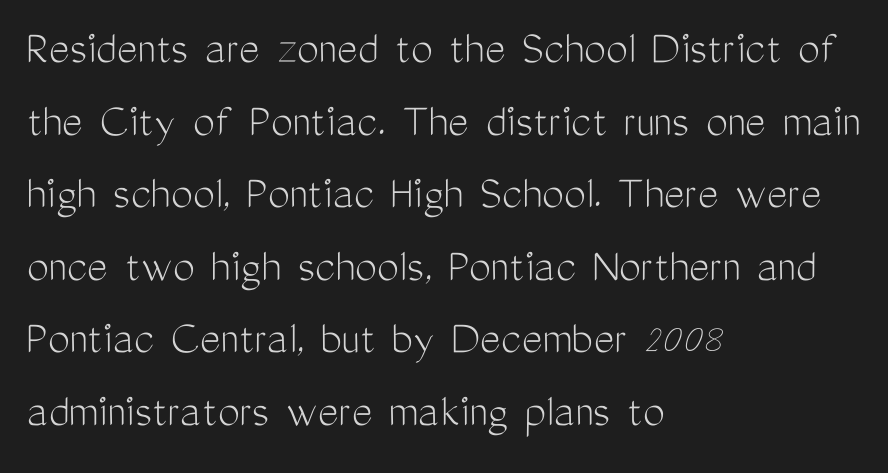
Q: Is the text bold? A: No.
Q: Is the text italic (slanted)? A: No, it is upright.
Q: Is the typeface a serif or a sans-serif typeface? A: Sans-serif.
Q: Is the text underlined? A: No.
Q: How is the paragraph aligned? A: Left-aligned.
Q: Is the spacing between letters normal or unusually wide? A: Normal.
Q: Is the spacing between lines tight, normal or loose? A: Normal.
Q: Width (condensed, normal, or wide)? A: Condensed.
Q: Stroke contrast? A: Medium.
Q: x-height? A: Medium.
Q: Monospaced? A: No.
